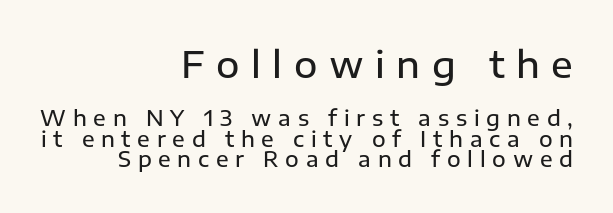
Q: Is the text bold? A: Semi-bold.
Q: Is the text italic (slanted)? A: No, it is upright.
Q: Is the typeface a serif or a sans-serif typeface? A: Sans-serif.
Q: Is the text underlined? A: No.
Q: How is the paragraph aligned? A: Right-aligned.
Q: Is the spacing between letters normal or unusually wide? A: Unusually wide.
Q: Is the spacing between lines tight, normal or loose? A: Tight.
Q: Which block of text is set in a larger size, the first (top) or the second (bottom)? A: The first (top) one.
Q: Width (condensed, normal, or wide)? A: Normal.
Q: Stroke contrast? A: Low.
Q: x-height? A: Medium.
Q: Monospaced? A: No.
